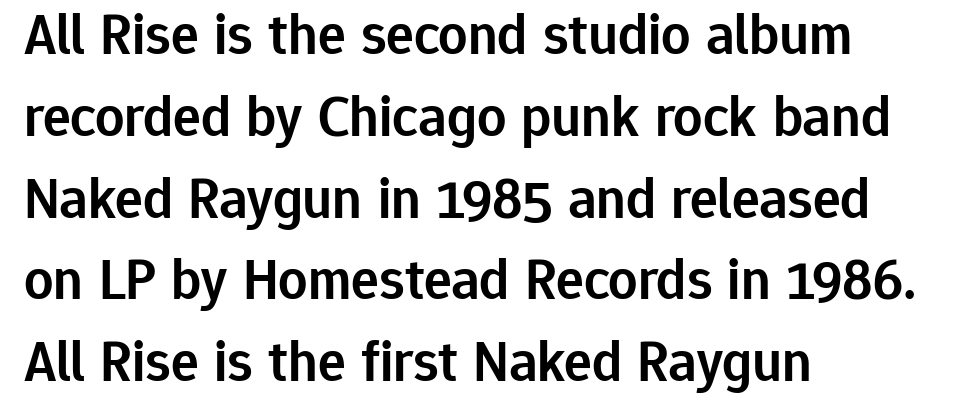
Q: Is the text bold? A: Semi-bold.
Q: Is the text italic (slanted)? A: No, it is upright.
Q: Is the typeface a serif or a sans-serif typeface? A: Sans-serif.
Q: Is the text underlined? A: No.
Q: How is the paragraph aligned? A: Left-aligned.
Q: Is the spacing between letters normal or unusually wide? A: Normal.
Q: Is the spacing between lines tight, normal or loose? A: Normal.
Q: Width (condensed, normal, or wide)? A: Normal.
Q: Stroke contrast? A: Low.
Q: x-height? A: Medium.
Q: Monospaced? A: No.
